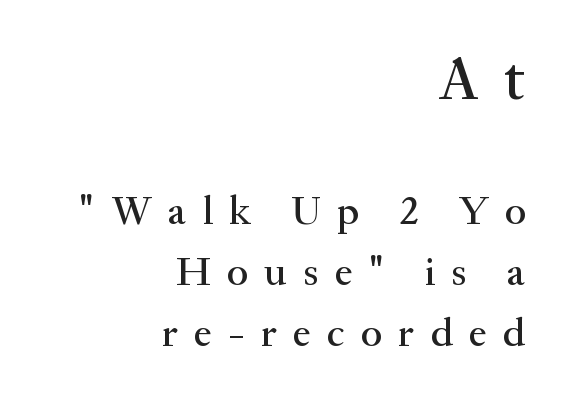
Q: Is the text italic (slanted)? A: No, it is upright.
Q: Is the typeface a serif or a sans-serif typeface? A: Serif.
Q: Is the text underlined? A: No.
Q: How is the paragraph aligned? A: Right-aligned.
Q: Is the spacing between letters normal or unusually wide? A: Unusually wide.
Q: Is the spacing between lines tight, normal or loose? A: Normal.
Q: Which block of text is set in a larger size, the first (top) or the second (bottom)? A: The first (top) one.
Q: Width (condensed, normal, or wide)? A: Normal.
Q: Stroke contrast? A: Medium.
Q: x-height? A: Small.
Q: Monospaced? A: No.
